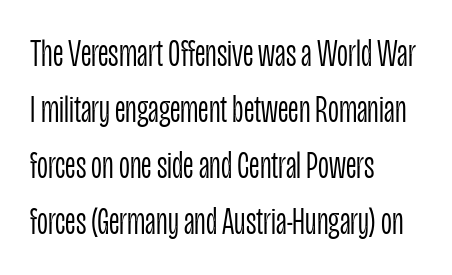
The image shows 38 px light, condensed sans-serif type, upright; set left-aligned, normal line spacing (1.47x), normal letter spacing, not underlined; low stroke contrast and a large x-height.
